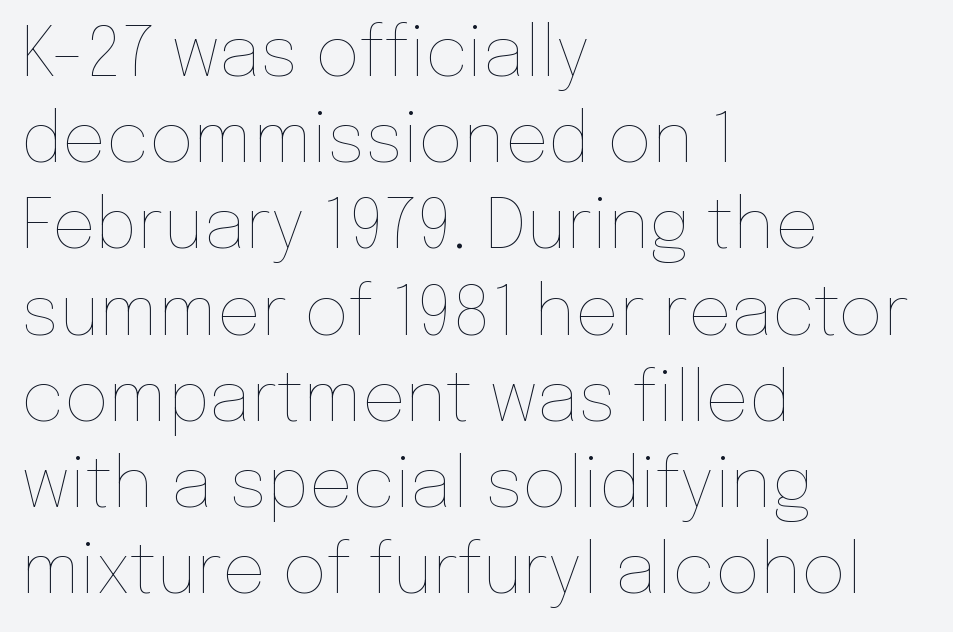
Q: Is the text bold? A: No.
Q: Is the text italic (slanted)? A: No, it is upright.
Q: Is the text underlined? A: No.
Q: How is the paragraph aligned? A: Left-aligned.
Q: Is the spacing between letters normal or unusually wide? A: Normal.
Q: Is the spacing between lines tight, normal or loose? A: Normal.
Q: Width (condensed, normal, or wide)? A: Normal.
Q: Stroke contrast? A: Low.
Q: x-height? A: Medium.
Q: Monospaced? A: No.
